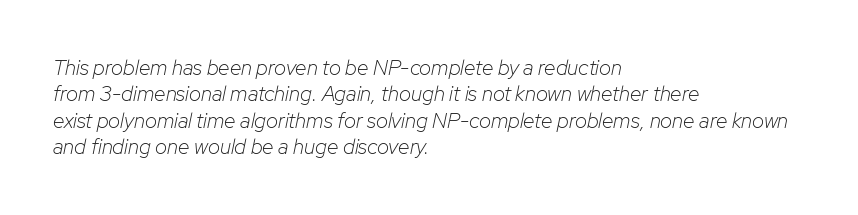
If you drew a ruler down the left edge, every line would touch it. Underlining? Definitely not there. The space between consecutive lines is moderate. The font's italic variant was chosen for this text.
